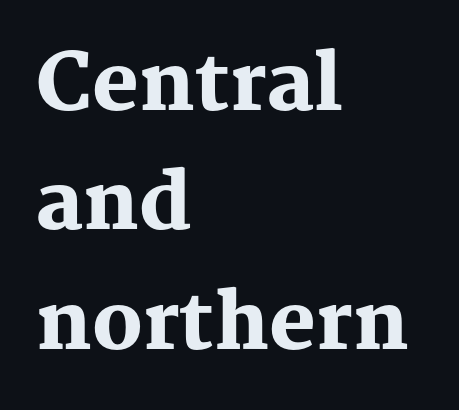
Q: Is the text bold? A: Yes.
Q: Is the text italic (slanted)? A: No, it is upright.
Q: Is the typeface a serif or a sans-serif typeface? A: Serif.
Q: Is the text underlined? A: No.
Q: How is the paragraph aligned? A: Left-aligned.
Q: Is the spacing between letters normal or unusually wide? A: Normal.
Q: Is the spacing between lines tight, normal or loose? A: Normal.
Q: Width (condensed, normal, or wide)? A: Normal.
Q: Stroke contrast? A: Medium.
Q: x-height? A: Medium.
Q: Monospaced? A: No.
